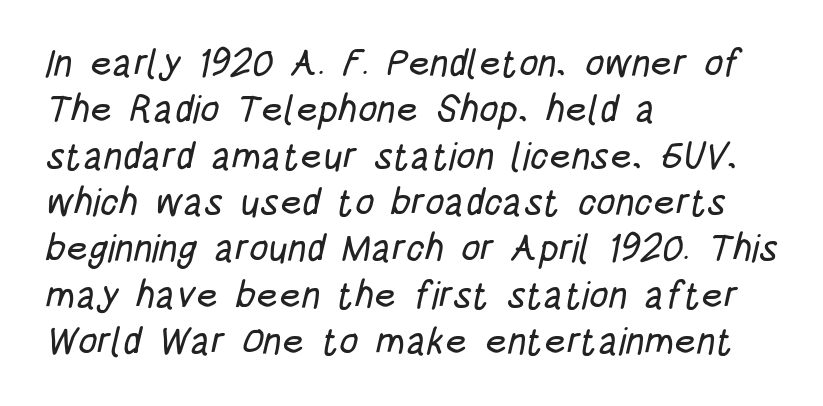
{"serif": "no", "width": "condensed", "stroke_contrast": "low", "x_height": "large", "monospaced": "no", "underline": "no", "align": "left", "line_spacing_ratio": 1.22, "letter_spacing": "normal", "letter_spacing_em": 0.0, "glyph_px": 38}
